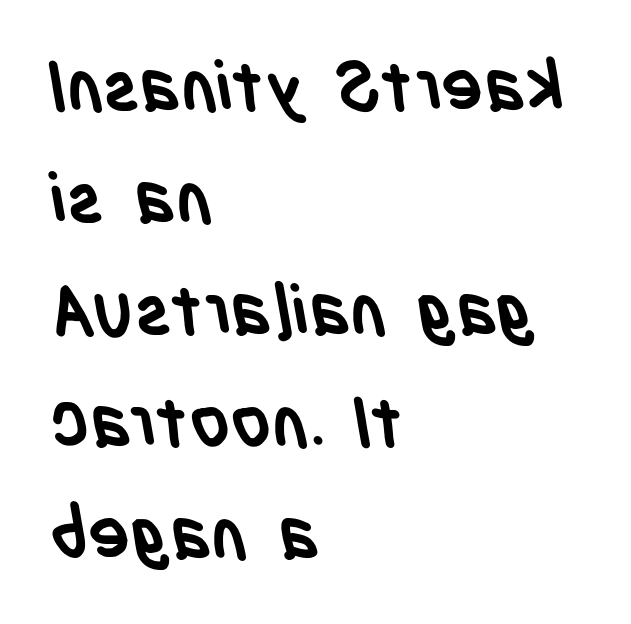
Clear beneath every line of the passage. Summary of vertical rhythm: regular, with standard interline spacing. The face used here is proportionally spaced, like ordinary book or web type. This rendering uses left alignment, leaving the right contour irregular.
